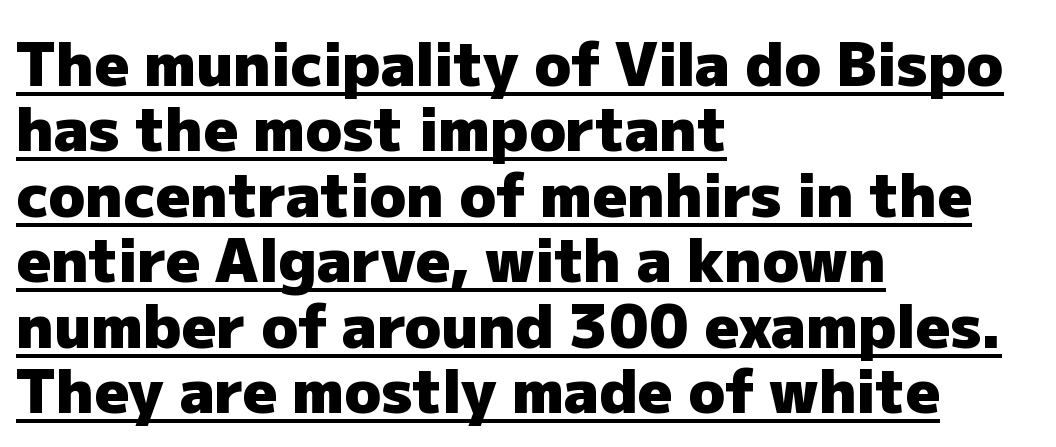
Q: Is the text bold? A: Yes.
Q: Is the text italic (slanted)? A: No, it is upright.
Q: Is the typeface a serif or a sans-serif typeface? A: Sans-serif.
Q: Is the text underlined? A: Yes.
Q: How is the paragraph aligned? A: Left-aligned.
Q: Is the spacing between letters normal or unusually wide? A: Normal.
Q: Is the spacing between lines tight, normal or loose? A: Tight.
Q: Width (condensed, normal, or wide)? A: Normal.
Q: Stroke contrast? A: Low.
Q: x-height? A: Medium.
Q: Monospaced? A: No.
